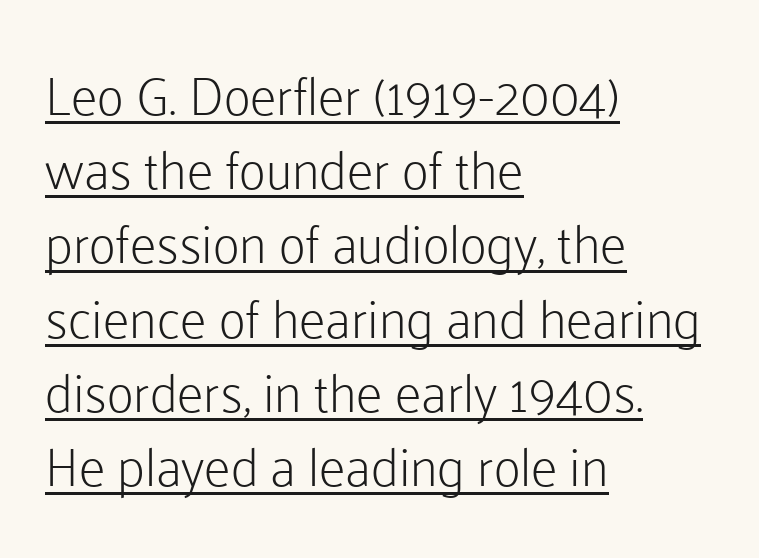
Q: Is the text bold? A: No.
Q: Is the text italic (slanted)? A: No, it is upright.
Q: Is the typeface a serif or a sans-serif typeface? A: Sans-serif.
Q: Is the text underlined? A: Yes.
Q: How is the paragraph aligned? A: Left-aligned.
Q: Is the spacing between letters normal or unusually wide? A: Normal.
Q: Is the spacing between lines tight, normal or loose? A: Normal.
Q: Width (condensed, normal, or wide)? A: Normal.
Q: Stroke contrast? A: Low.
Q: x-height? A: Medium.
Q: Monospaced? A: No.
